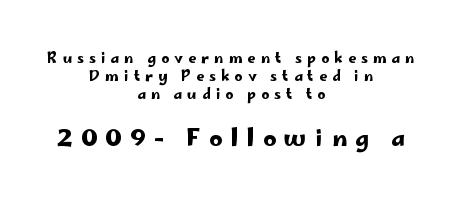
The image shows 23 px text type, upright; set centered, normal line spacing (1.3x), unusually wide letter spacing (+0.37 em), not underlined; the second (bottom) block is 1.64x larger.
